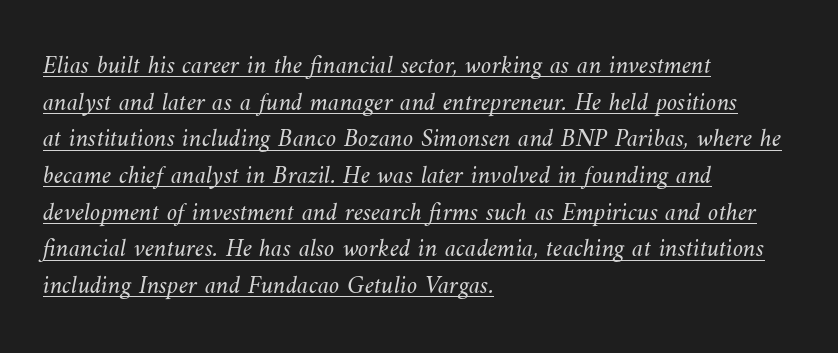
Is the letter spacing exaggerated? No — it looks like the ordinary default. This rendering features underlined lettering. Think standard paragraph weight, or any step lighter than that. A student would call this left alignment; a typographer would say flush left, rag right.
